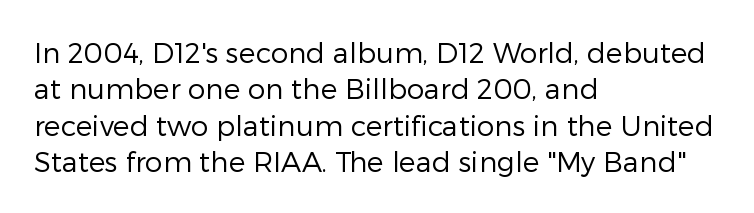
The tracking reads as untouched default to a designer's eye. The letters advance in unequal steps, a hallmark of proportional type. Typographically, this falls in the sans-serif category. Underlining? Definitely not there. The lines in this sample share a left origin and differ only in where they stop. Quick note: interline space is typical.
